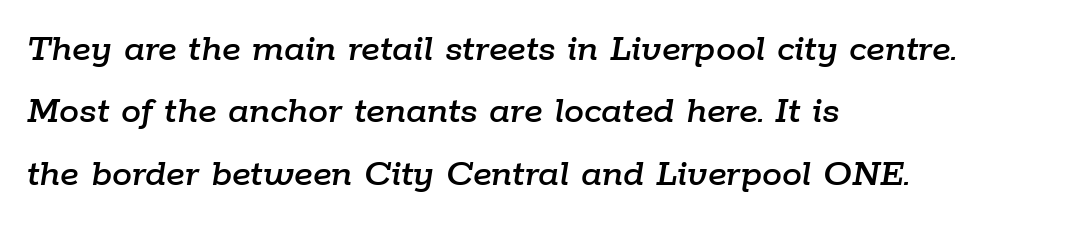
Q: Is the text italic (slanted)? A: Yes, it leans right by about 9 degrees.
Q: Is the text underlined? A: No.
Q: How is the paragraph aligned? A: Left-aligned.
Q: Is the spacing between letters normal or unusually wide? A: Normal.
Q: Is the spacing between lines tight, normal or loose? A: Normal.
Q: Width (condensed, normal, or wide)? A: Normal.
Q: Stroke contrast? A: Low.
Q: x-height? A: Medium.
Q: Monospaced? A: No.
